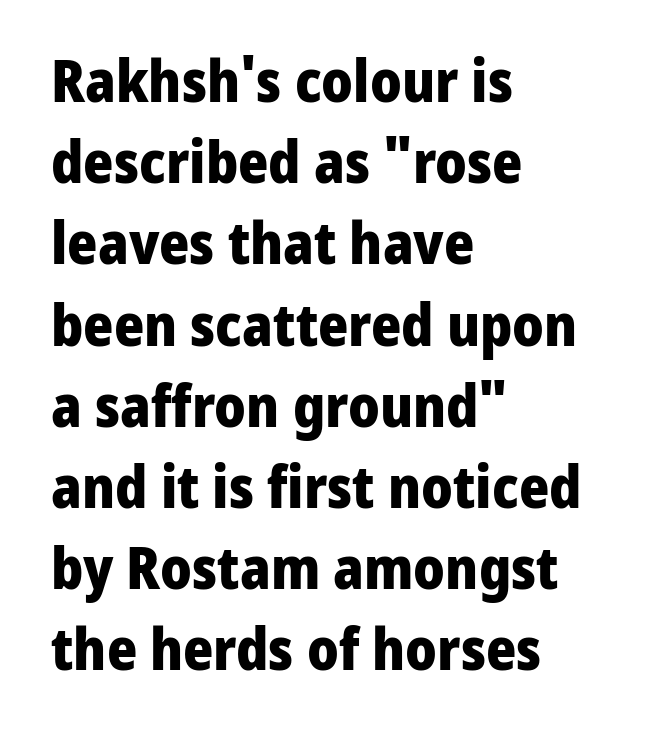
{"serif": "no", "italic": "no", "bold": "yes", "weight": "heavy", "width": "normal", "stroke_contrast": "low", "x_height": "medium", "monospaced": "no", "underline": "no", "align": "left", "line_spacing": "normal", "line_spacing_ratio": 1.4, "letter_spacing": "normal", "letter_spacing_em": 0.0, "glyph_px": 58}
